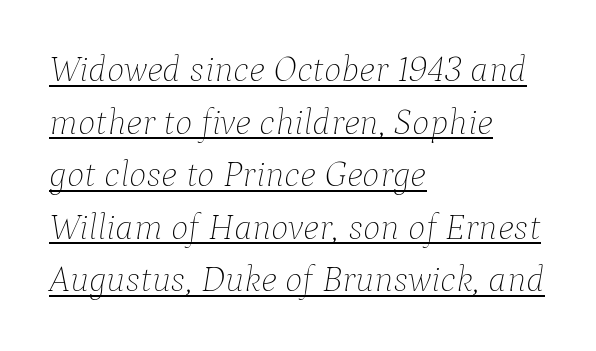
If you drew a ruler down the left edge, every line would touch it. Evenly set lines give the paragraph a standard silhouette. A typesetter would call this proportional, since set widths differ per character. This sample uses an oblique cut, with every glyph tilted off the vertical. The font is comparable to plain body text, perhaps lighter. Glyph-to-glyph distance matches everyday printed text.
